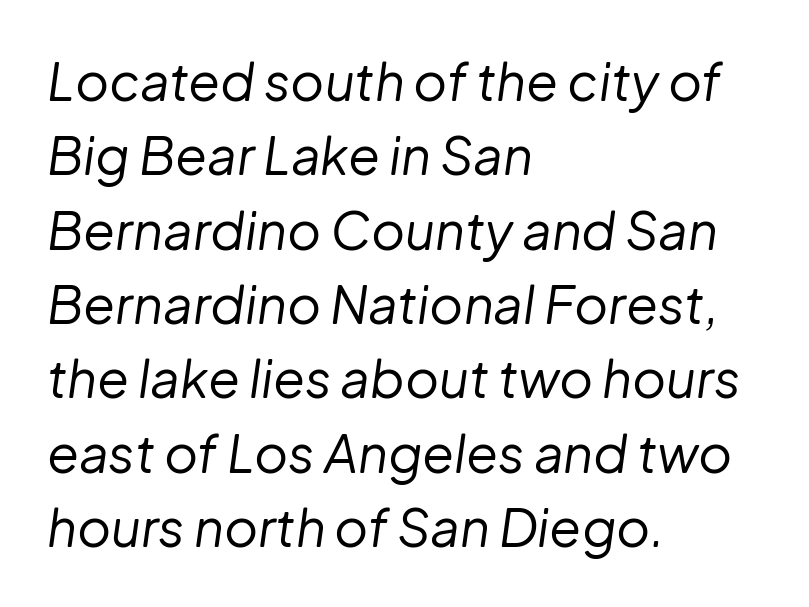
{"italic": "yes", "lean": "right", "slant_degrees": 8, "bold": "no", "weight": "regular", "width": "normal", "stroke_contrast": "low", "x_height": "medium", "monospaced": "no", "underline": "no", "align": "left", "line_spacing": "normal", "line_spacing_ratio": 1.43, "letter_spacing": "normal", "letter_spacing_em": 0.0, "glyph_px": 52}
